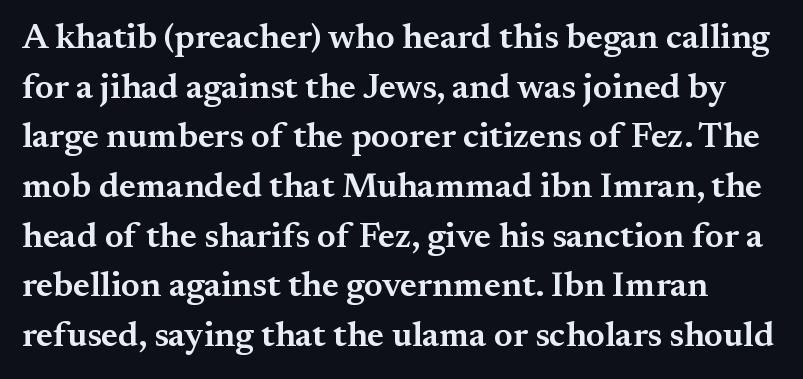
Is this a fixed-width face? No — the glyphs have proportional, varying widths. Strokes here are thickened, but only to semibold level. Does the leading feel generous? No, just average. Font category for this specimen: serif.
